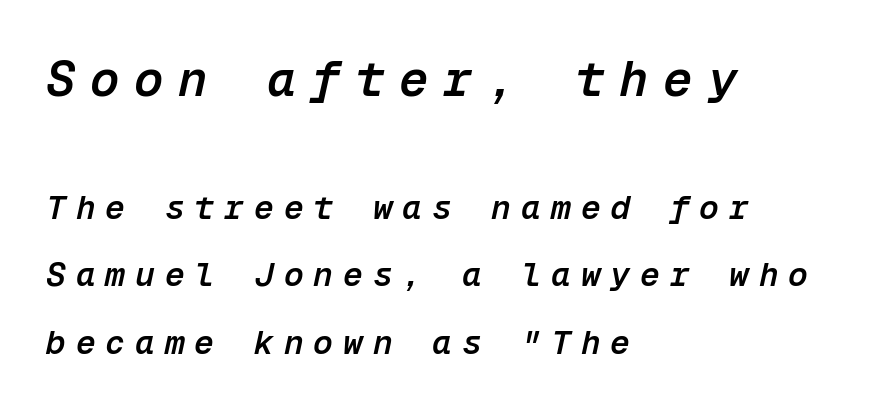
Q: Is the text bold? A: Semi-bold.
Q: Is the text italic (slanted)? A: Yes, it leans right by about 12 degrees.
Q: Is the text underlined? A: No.
Q: How is the paragraph aligned? A: Left-aligned.
Q: Is the spacing between letters normal or unusually wide? A: Unusually wide.
Q: Is the spacing between lines tight, normal or loose? A: Loose.
Q: Which block of text is set in a larger size, the first (top) or the second (bottom)? A: The first (top) one.
Q: Width (condensed, normal, or wide)? A: Normal.
Q: Stroke contrast? A: Low.
Q: x-height? A: Medium.
Q: Monospaced? A: Yes.
